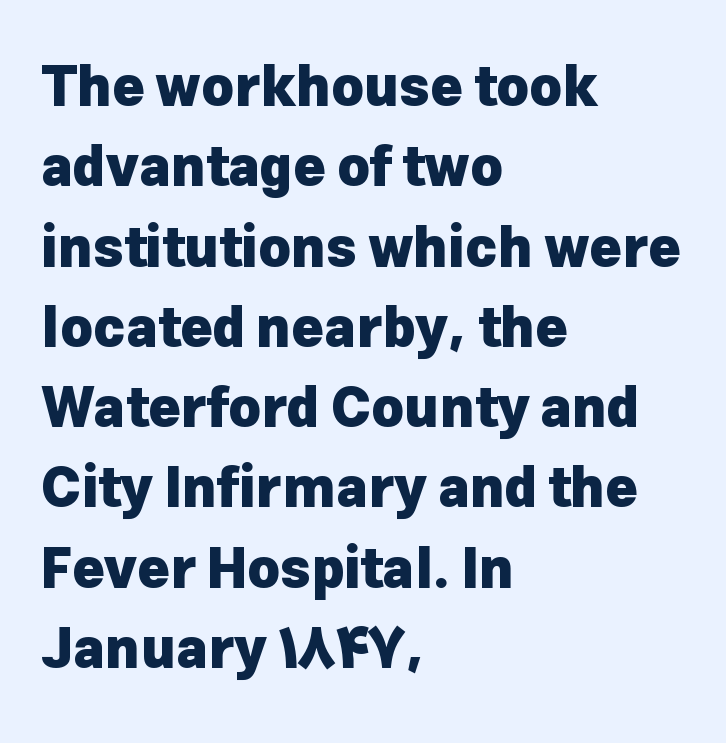
The image shows 55 px heavy sans-serif type, upright; set left-aligned, normal line spacing (1.46x), normal letter spacing, not underlined; low stroke contrast and a medium x-height.
